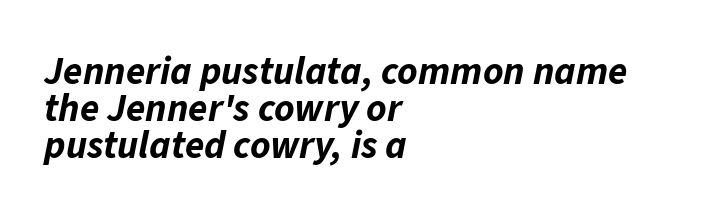
{"italic": "yes", "lean": "right", "slant_degrees": 11, "bold": "yes", "weight": "bold", "width": "normal", "stroke_contrast": "low", "x_height": "medium", "monospaced": "no", "underline": "no", "align": "left", "line_spacing": "tight", "line_spacing_ratio": 0.95, "letter_spacing": "normal", "letter_spacing_em": 0.0, "glyph_px": 39}
